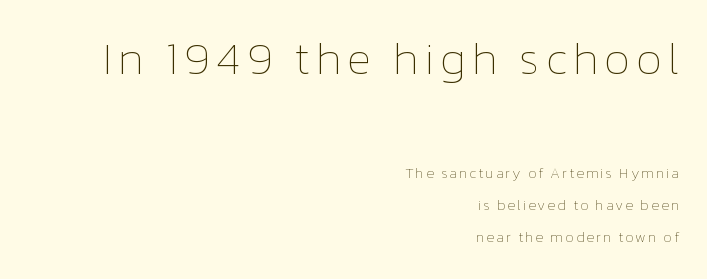
{"italic": "no", "bold": "no", "weight": "thin", "width": "normal", "stroke_contrast": "low", "x_height": "medium", "monospaced": "no", "underline": "no", "align": "right", "line_spacing": "loose", "line_spacing_ratio": 2.13, "larger_block": "first", "size_ratio": 3.07, "glyph_px": 46}
